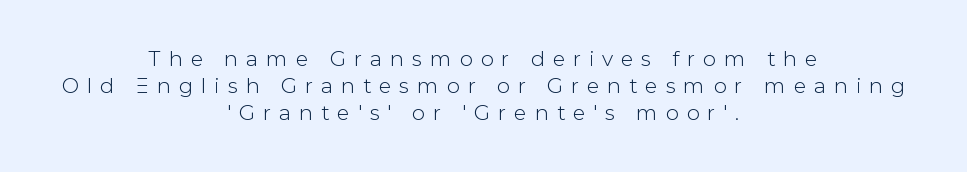
{"italic": "no", "underline": "no", "align": "center", "line_spacing": "normal", "line_spacing_ratio": 1.29, "letter_spacing": "wide", "letter_spacing_em": 0.37, "glyph_px": 21}
